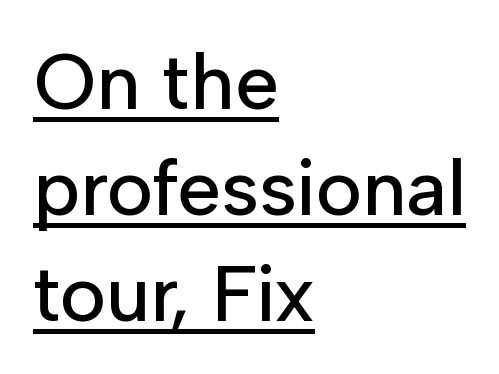
Q: Is the text italic (slanted)? A: No, it is upright.
Q: Is the typeface a serif or a sans-serif typeface? A: Sans-serif.
Q: Is the text underlined? A: Yes.
Q: How is the paragraph aligned? A: Left-aligned.
Q: Is the spacing between letters normal or unusually wide? A: Normal.
Q: Is the spacing between lines tight, normal or loose? A: Normal.
Q: Width (condensed, normal, or wide)? A: Normal.
Q: Stroke contrast? A: Low.
Q: x-height? A: Medium.
Q: Monospaced? A: No.
